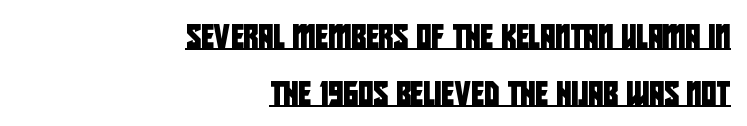
The image shows 23 px text type; set right-aligned, loose line spacing (2.46x), normal letter spacing, underlined.
